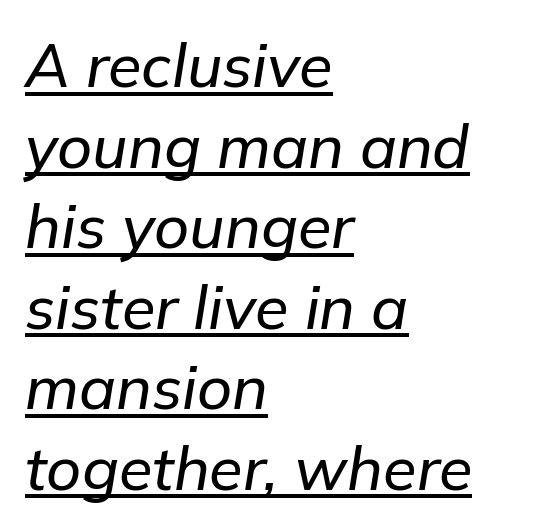
The image shows 61 px text type, italic (leaning right); set left-aligned, normal line spacing (1.32x), normal letter spacing, underlined; low stroke contrast and a medium x-height.
